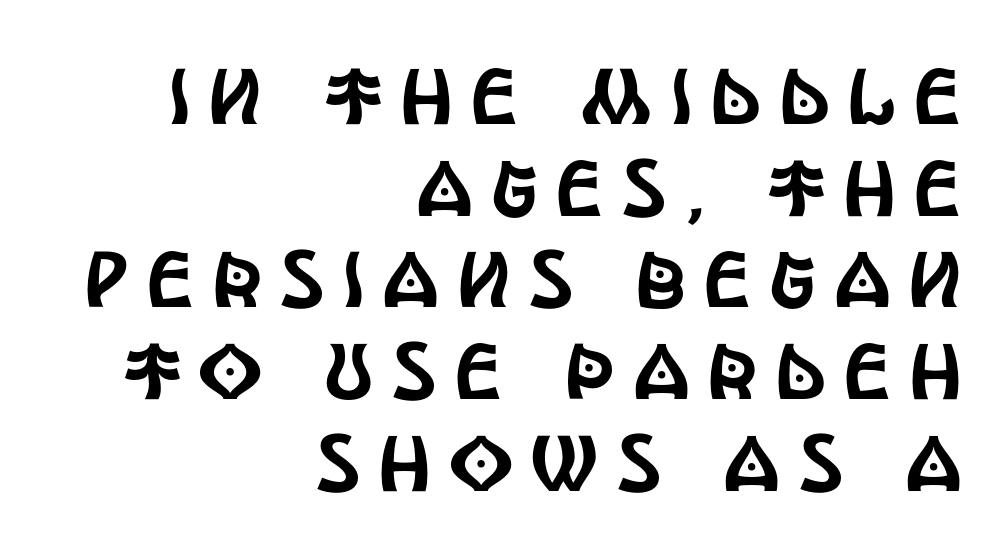
The image shows 79 px condensed sans-serif type, upright; set right-aligned, line spacing 1.16x, unusually wide letter spacing (+0.22 em), not underlined; a large x-height.
